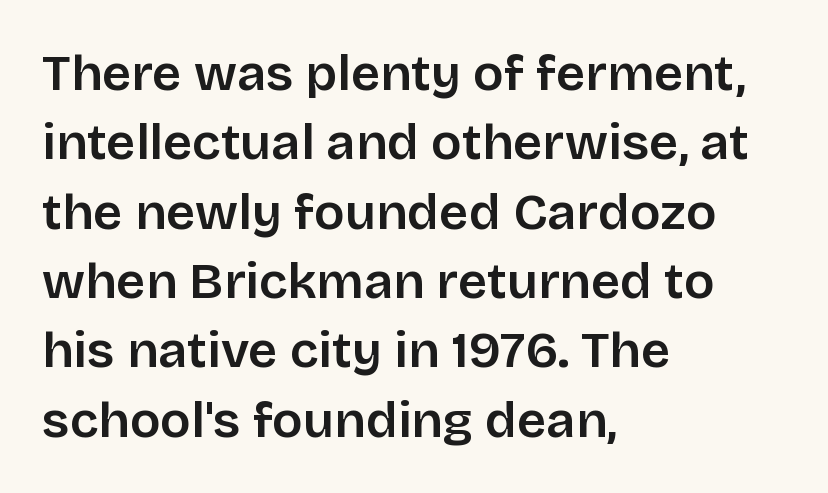
A typesetter would label this face a sans. In CSS terms this would be text-align: left. I'd describe the lettering as semibold — firm but not a full bold. This rendering features lettering with no underline.
